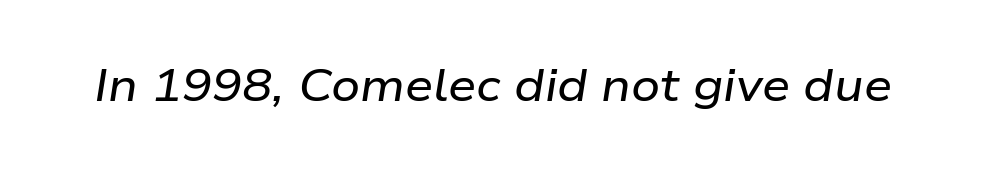
Q: Is the text italic (slanted)? A: Yes, it leans right by about 9 degrees.
Q: Is the text underlined? A: No.
Q: Is the spacing between letters normal or unusually wide? A: Normal.
Q: Width (condensed, normal, or wide)? A: Wide.
Q: Stroke contrast? A: Low.
Q: x-height? A: Medium.
Q: Monospaced? A: No.
